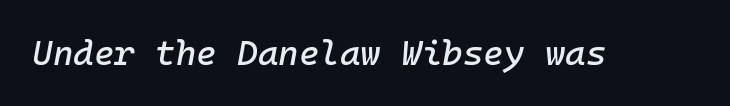
{"italic": "yes", "lean": "right", "slant_degrees": 10, "width": "normal", "stroke_contrast": "low", "x_height": "medium", "monospaced": "yes", "underline": "no", "letter_spacing": "normal", "letter_spacing_em": 0.0, "glyph_px": 35}
